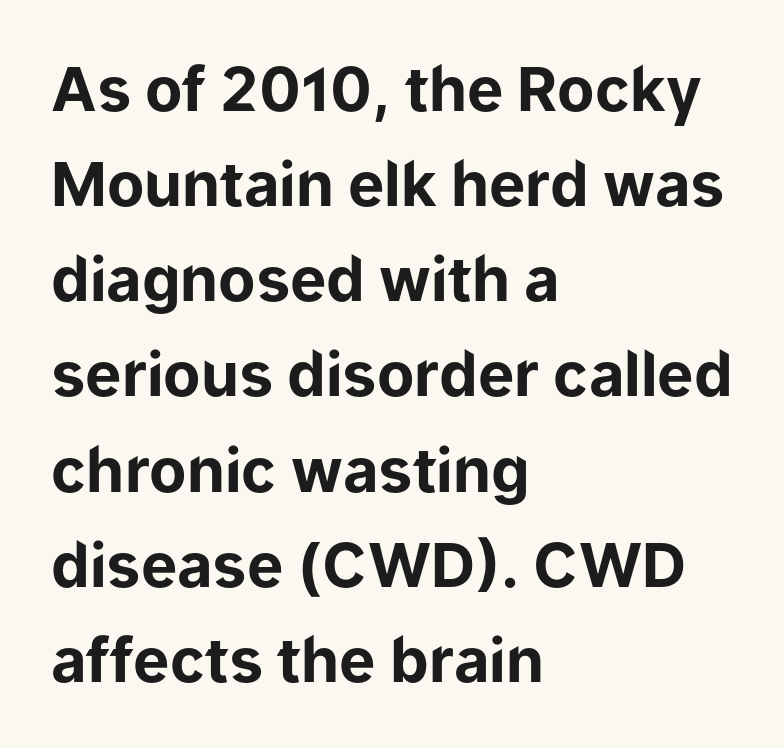
The face used here is proportionally spaced, like ordinary book or web type. How would I describe the line gaps? Plain and ordinary. Short note: letters normally spaced. These lines are composed in type without serifs. Designer's note — italics off, roman on.
